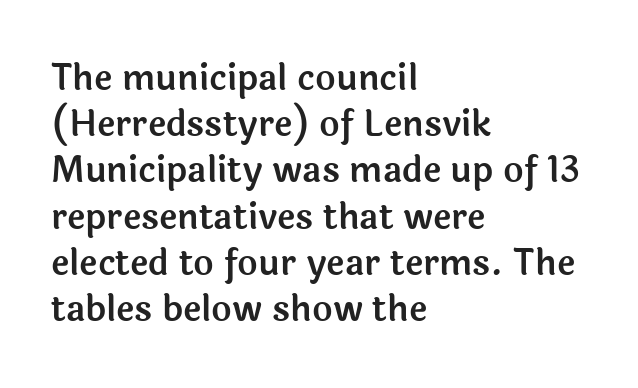
The typesetter chose a ragged-right arrangement here. Unlike italic type, these characters show no tilt at all. Vertically, the passage feels balanced, rows spaced as you'd expect. The string is rendered with underlining switched off. This rendering leaves character spacing at its baseline value.
